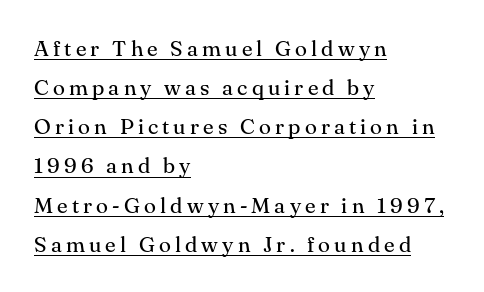
The image shows 22 px text type, upright; set left-aligned, line spacing 1.78x, underlined.
